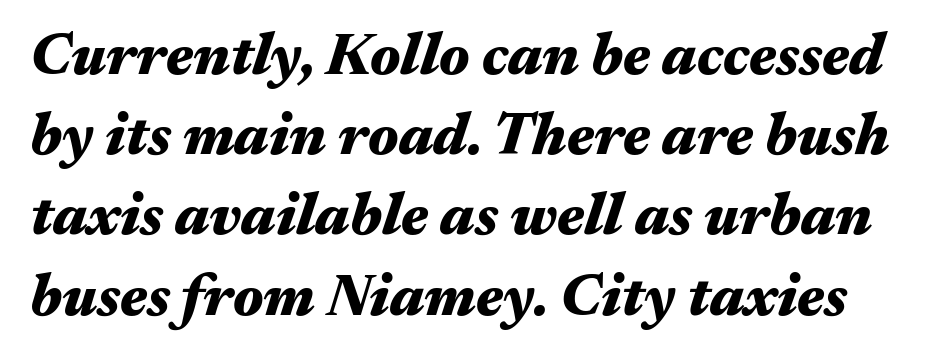
Honestly, there is no underline to notice here at all. Vertical spacing — default. A typesetter would call this proportional, since set widths differ per character. Observe the ordinary spacing: letters are neighbours, not strangers.
